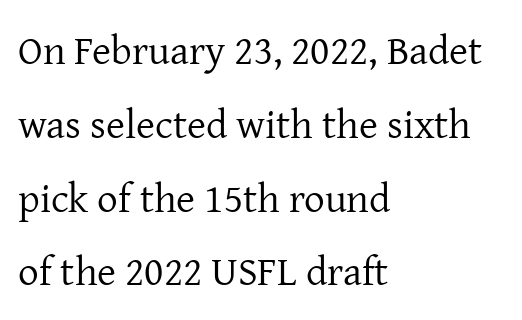
{"serif": "yes", "italic": "no", "bold": "no", "weight": "regular", "width": "normal", "stroke_contrast": "low", "x_height": "medium", "monospaced": "no", "underline": "no", "align": "left", "line_spacing_ratio": 1.8, "letter_spacing": "normal", "letter_spacing_em": 0.0, "glyph_px": 41}
